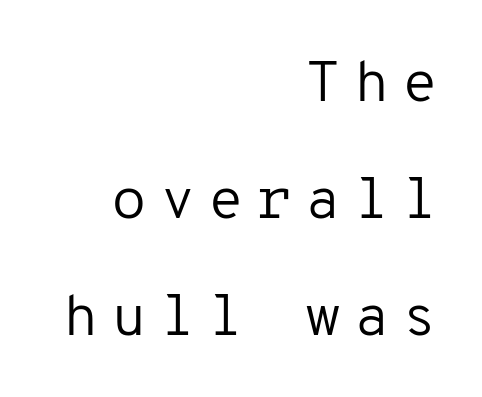
The image shows 58 px regular-weight sans-serif type, upright, monospaced; set right-aligned, loose line spacing (2.02x), unusually wide letter spacing (+0.22 em), not underlined; low stroke contrast and a medium x-height.
